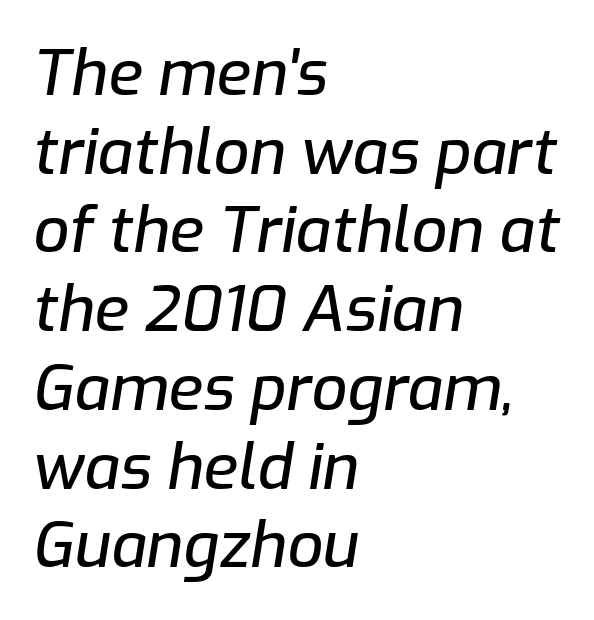
The image shows 63 px text type, italic (leaning right); set left-aligned, normal line spacing (1.25x), normal letter spacing, not underlined; low stroke contrast and a medium x-height.
